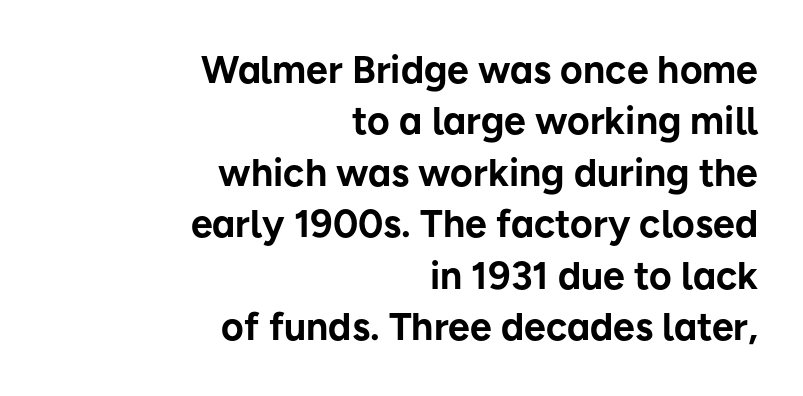
Q: Is the text bold? A: Yes.
Q: Is the text italic (slanted)? A: No, it is upright.
Q: Is the typeface a serif or a sans-serif typeface? A: Sans-serif.
Q: Is the text underlined? A: No.
Q: How is the paragraph aligned? A: Right-aligned.
Q: Is the spacing between letters normal or unusually wide? A: Normal.
Q: Is the spacing between lines tight, normal or loose? A: Normal.
Q: Width (condensed, normal, or wide)? A: Normal.
Q: Stroke contrast? A: Low.
Q: x-height? A: Medium.
Q: Monospaced? A: No.
